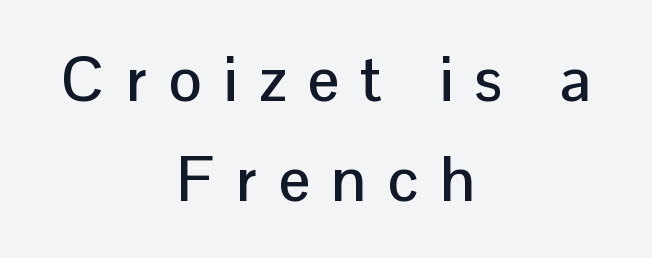
{"serif": "no", "italic": "no", "width": "normal", "stroke_contrast": "low", "x_height": "medium", "monospaced": "no", "underline": "no", "align": "center", "line_spacing": "normal", "line_spacing_ratio": 1.58, "letter_spacing": "wide", "letter_spacing_em": 0.34, "glyph_px": 63}
